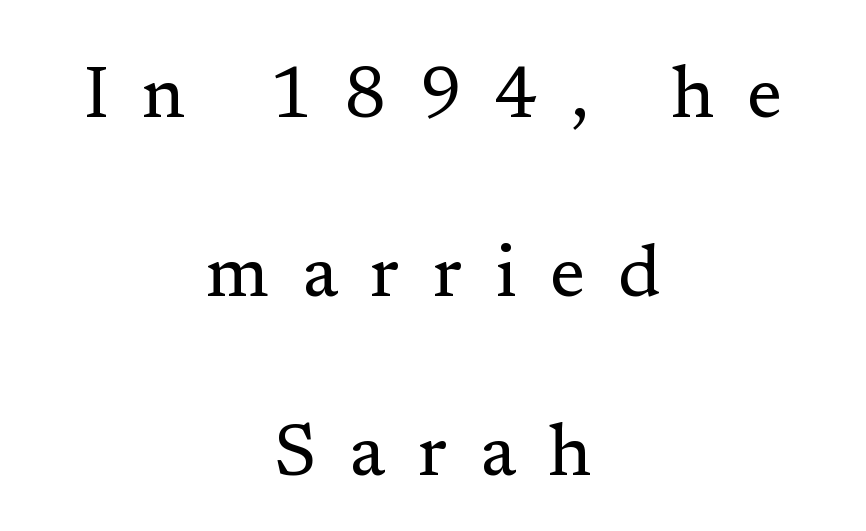
The type sits square on the baseline with zero lean. Is the type heavy? It reads as light-to-regular instead. Does the type have serifs? Yes, each stem ends in a small foot. This sample has the flowing, uneven cadence of proportional lettering. Check under the words: just untouched page. Honestly, the rows look like they've been pulled way apart.
